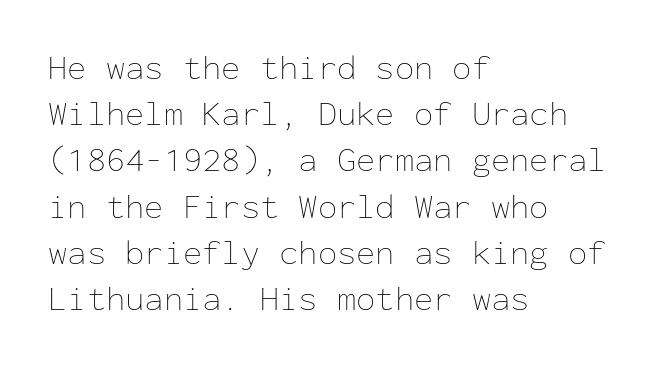
{"italic": "no", "bold": "no", "weight": "thin", "width": "normal", "stroke_contrast": "low", "x_height": "medium", "monospaced": "yes", "underline": "no", "align": "left", "line_spacing": "normal", "line_spacing_ratio": 1.32, "letter_spacing": "normal", "letter_spacing_em": 0.0, "glyph_px": 35}
